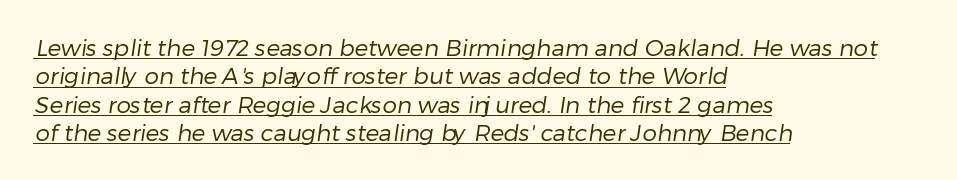
The passage is arranged the way most books set body copy — flush left. What stands out about the letter spacing? Nothing — it is the standard amount. This is underlined copy, the kind a proofreader might mark for attention. Vertical stems look standard width or narrower in stroke.
